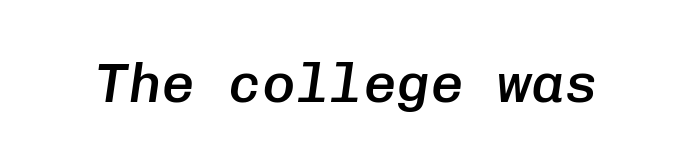
Q: Is the text bold? A: Semi-bold.
Q: Is the text italic (slanted)? A: Yes, it leans right by about 8 degrees.
Q: Is the text underlined? A: No.
Q: Is the spacing between letters normal or unusually wide? A: Normal.
Q: Width (condensed, normal, or wide)? A: Normal.
Q: Stroke contrast? A: Low.
Q: x-height? A: Medium.
Q: Monospaced? A: Yes.
